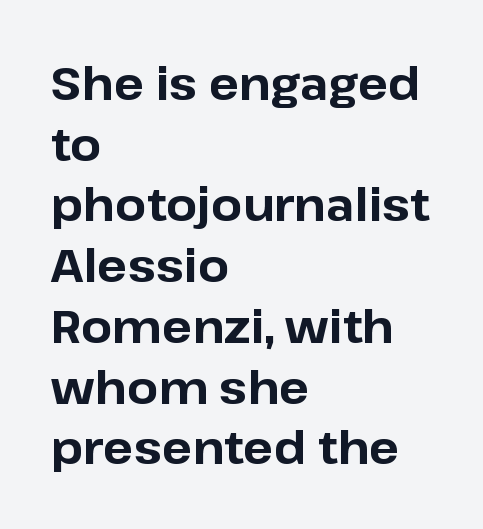
{"serif": "no", "italic": "no", "bold": "yes", "weight": "bold", "width": "normal", "stroke_contrast": "low", "x_height": "medium", "monospaced": "no", "underline": "no", "align": "left", "line_spacing": "normal", "line_spacing_ratio": 1.35, "letter_spacing": "normal", "letter_spacing_em": 0.0, "glyph_px": 45}
